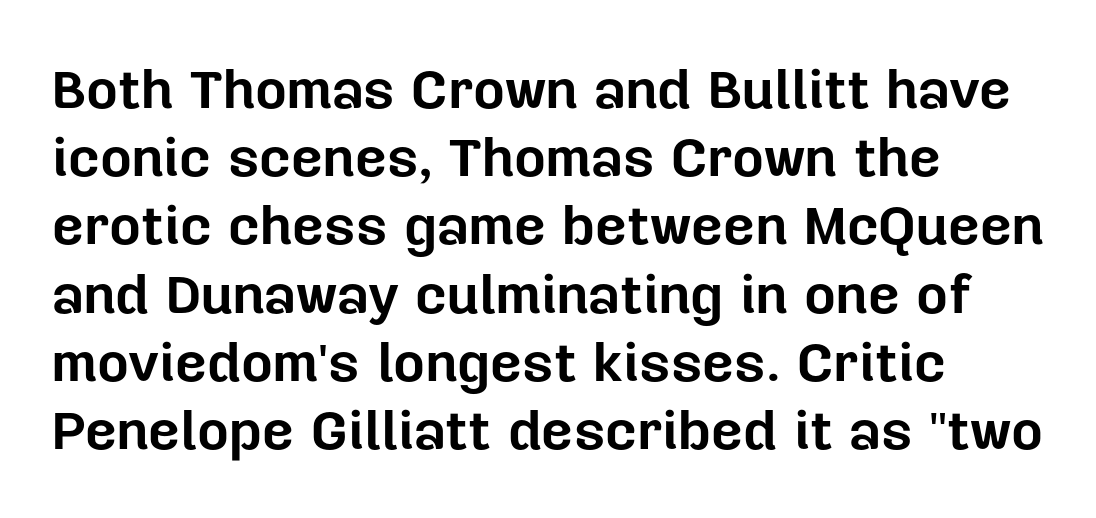
{"serif": "no", "italic": "no", "bold": "yes", "weight": "bold", "width": "normal", "stroke_contrast": "low", "x_height": "medium", "monospaced": "no", "underline": "no", "align": "left", "line_spacing_ratio": 1.24, "letter_spacing": "normal", "letter_spacing_em": 0.0, "glyph_px": 55}
